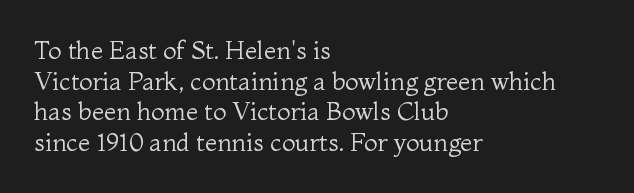
The image shows 25 px text type, upright; set left-aligned, line spacing 1.23x, normal letter spacing, not underlined.
